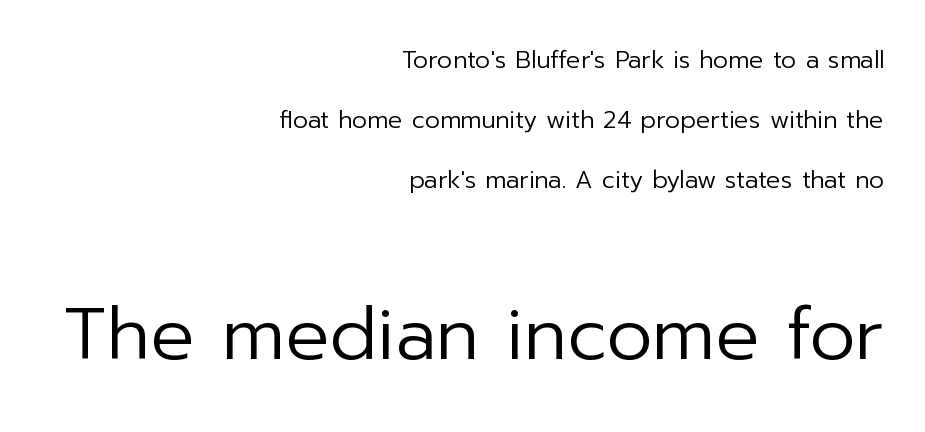
Notice how the passage keeps a crisp vertical edge on the right only. Regarding leading, the lines here are spaced well apart. The foot of each line stays bare and open. Ordinary non-slanted type is in use. Is this a sans? Yes — the strokes have no serifs. Do the characters align in a grid? No, the font is proportional.
